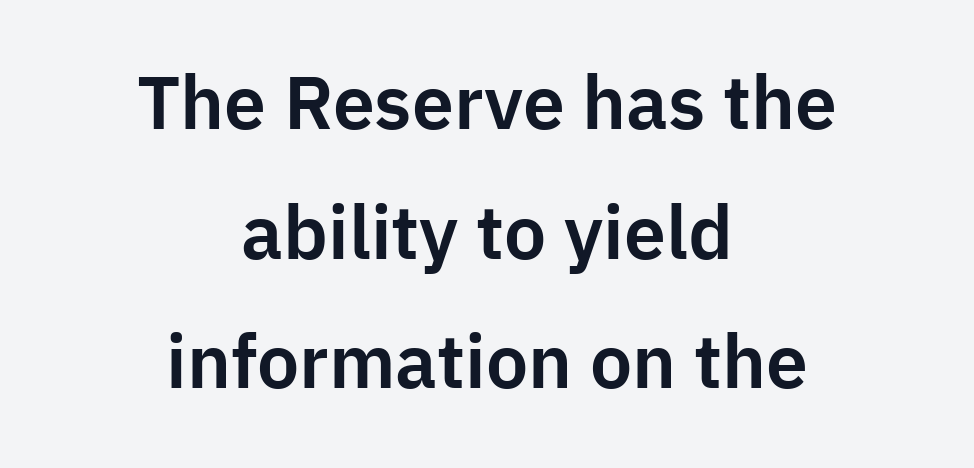
Proportional: the letters do not fall into vertical columns. Beneath every word, the page is bare. Typeset on center — no edge is straight. Letter spacing: default. This is sans-serif lettering, the kind often seen on screens and signage. Characters remain perfectly vertical along every line.
